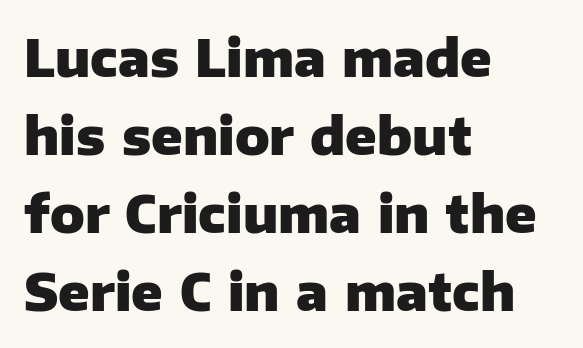
The image shows 51 px heavy sans-serif type, upright; set left-aligned, normal line spacing (1.53x), normal letter spacing, not underlined; low stroke contrast and a medium x-height.
